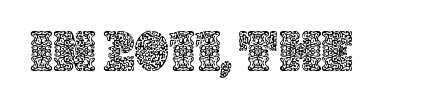
The image shows 58 px text type, upright; set normal letter spacing, not underlined; a large x-height.
